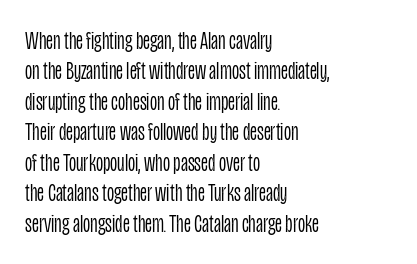
The image shows 25 px text type, upright; set left-aligned, line spacing 1.22x, normal letter spacing, not underlined.
